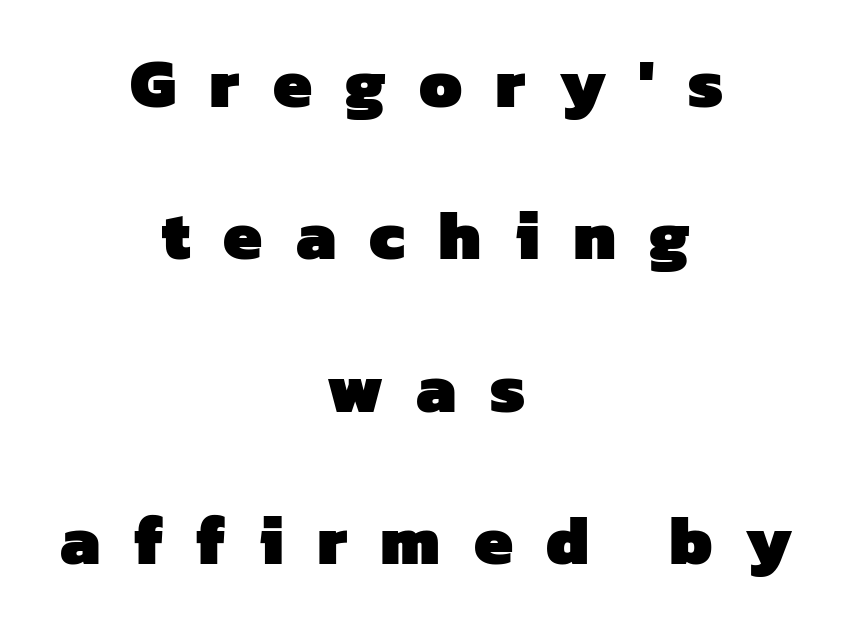
The image shows 69 px heavy sans-serif type; set centered, loose line spacing (2.21x), unusually wide letter spacing (+0.48 em), not underlined; low stroke contrast and a medium x-height.
